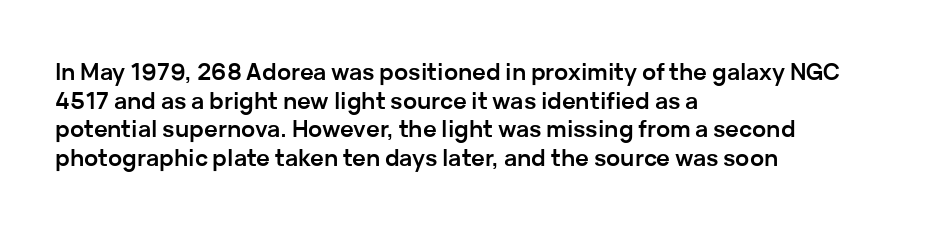
{"italic": "no", "bold": "yes", "underline": "no", "align": "left", "line_spacing_ratio": 1.24, "letter_spacing": "normal", "letter_spacing_em": 0.0, "glyph_px": 23}
